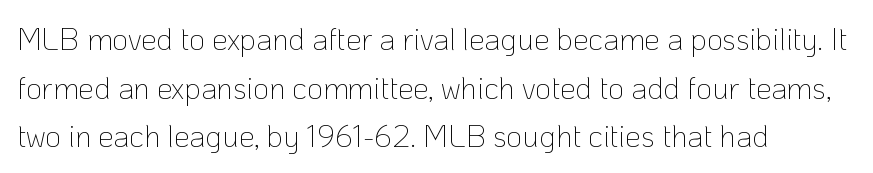
The image shows 31 px thin sans-serif type, upright; set left-aligned, normal line spacing (1.57x), normal letter spacing, not underlined; low stroke contrast and a medium x-height.
